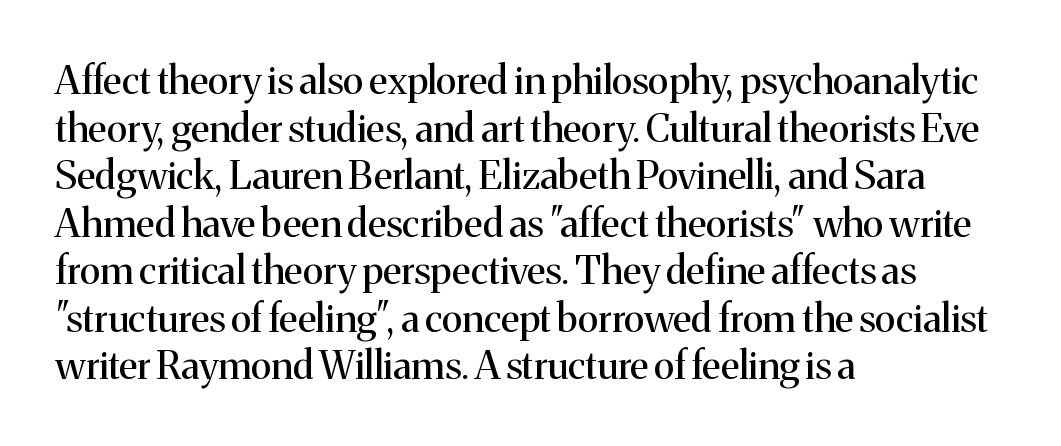
The image shows 39 px regular-weight serif type, upright; set left-aligned, line spacing 1.22x, normal letter spacing, not underlined; medium stroke contrast and a medium x-height.
